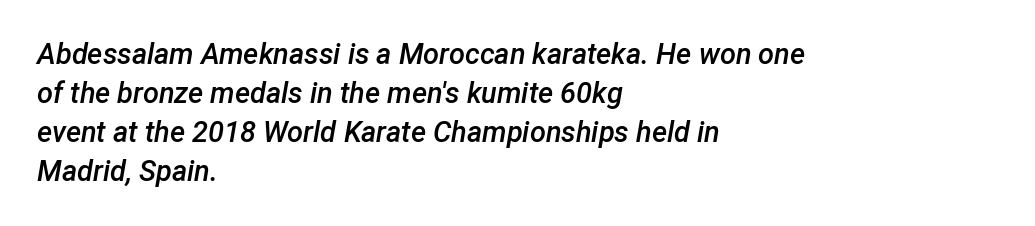
The image shows 29 px semibold type, italic (leaning right); set left-aligned, normal line spacing (1.34x), normal letter spacing, not underlined; low stroke contrast and a medium x-height.
